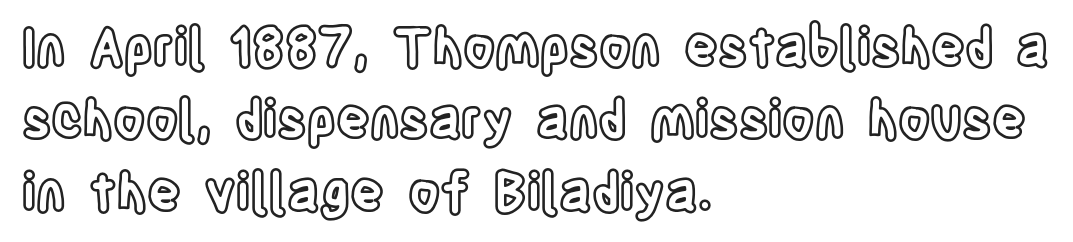
The image shows 52 px condensed type, upright; set left-aligned, normal line spacing (1.39x), normal letter spacing, not underlined; a large x-height.
